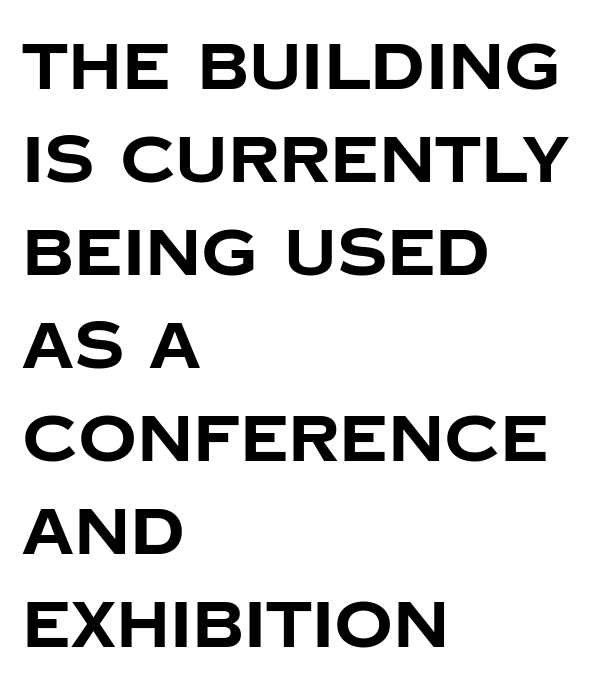
The image shows 65 px bold sans-serif type, upright; set left-aligned, normal line spacing (1.43x), normal letter spacing, not underlined; low stroke contrast and a large x-height.
